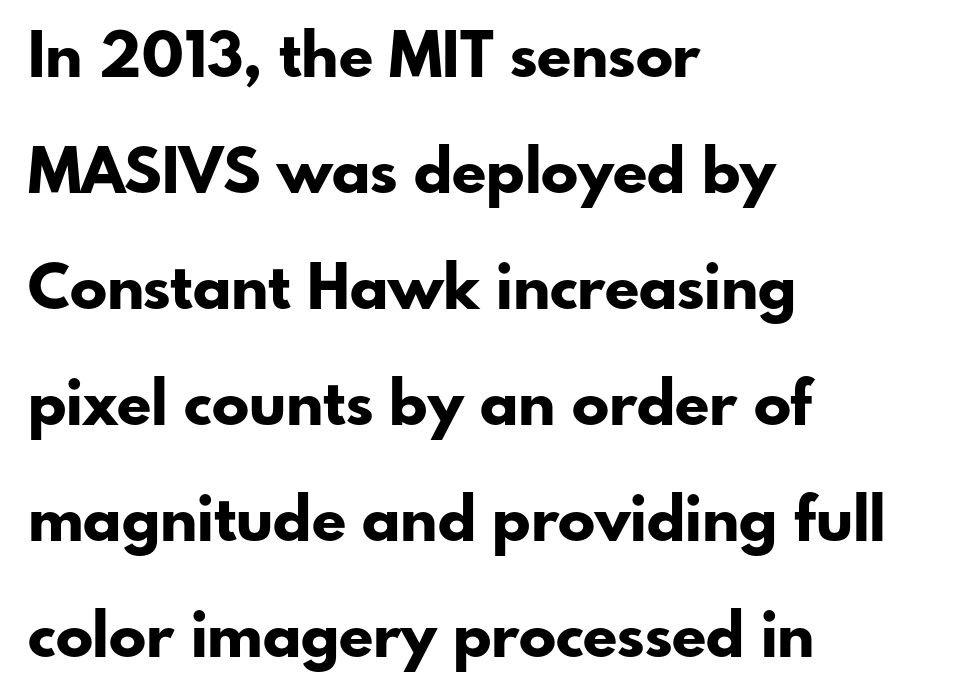
Q: Is the text bold? A: Yes.
Q: Is the text italic (slanted)? A: No, it is upright.
Q: Is the typeface a serif or a sans-serif typeface? A: Sans-serif.
Q: Is the text underlined? A: No.
Q: How is the paragraph aligned? A: Left-aligned.
Q: Is the spacing between letters normal or unusually wide? A: Normal.
Q: Width (condensed, normal, or wide)? A: Normal.
Q: Stroke contrast? A: Low.
Q: x-height? A: Small.
Q: Monospaced? A: No.
